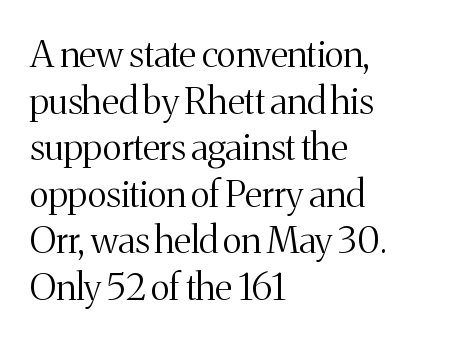
Yep, those are serifs on the letters. The specimen omits any rule beneath the text block's lines. The rendering uses natural spacing where letterforms have individual widths. Words appear dense and cohesive because spacing is normal.
